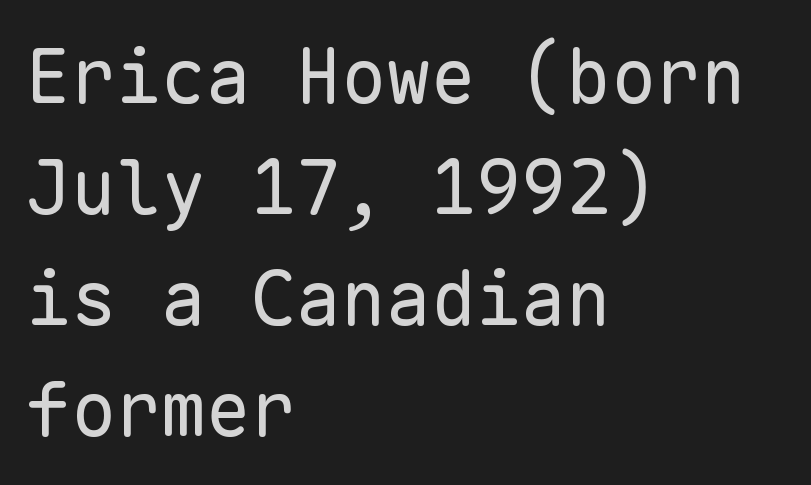
{"serif": "no", "italic": "no", "bold": "no", "weight": "regular", "width": "normal", "stroke_contrast": "low", "x_height": "medium", "monospaced": "yes", "underline": "no", "align": "left", "line_spacing": "normal", "line_spacing_ratio": 1.48, "letter_spacing": "normal", "letter_spacing_em": 0.0, "glyph_px": 75}
